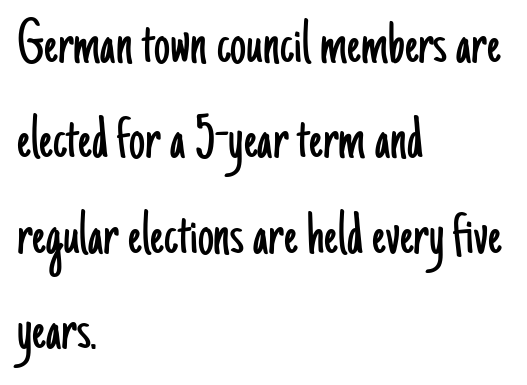
Short note: letters normally spaced. Stems here are at most as thick as an everyday book face. Vertically, the passage feels balanced, rows spaced as you'd expect. Ascenders rise straight up at ninety degrees.
